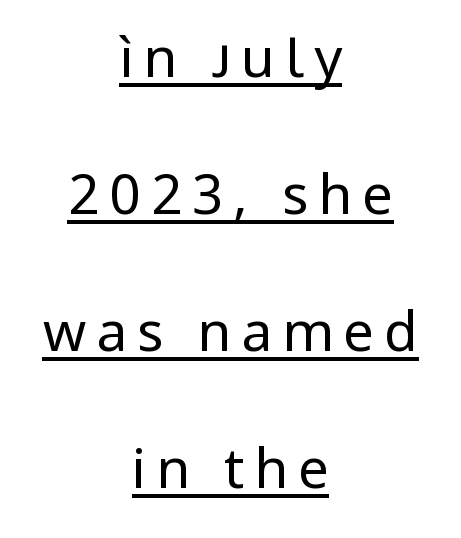
{"serif": "no", "italic": "no", "bold": "no", "weight": "regular", "width": "normal", "stroke_contrast": "low", "x_height": "medium", "monospaced": "no", "underline": "yes", "align": "center", "line_spacing": "loose", "line_spacing_ratio": 2.49, "glyph_px": 55}
